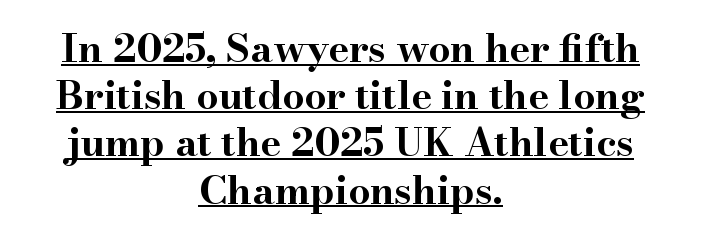
Q: Is the text bold? A: Yes.
Q: Is the text italic (slanted)? A: No, it is upright.
Q: Is the typeface a serif or a sans-serif typeface? A: Serif.
Q: Is the text underlined? A: Yes.
Q: How is the paragraph aligned? A: Centered.
Q: Is the spacing between letters normal or unusually wide? A: Normal.
Q: Width (condensed, normal, or wide)? A: Wide.
Q: Stroke contrast? A: High.
Q: x-height? A: Small.
Q: Monospaced? A: No.
